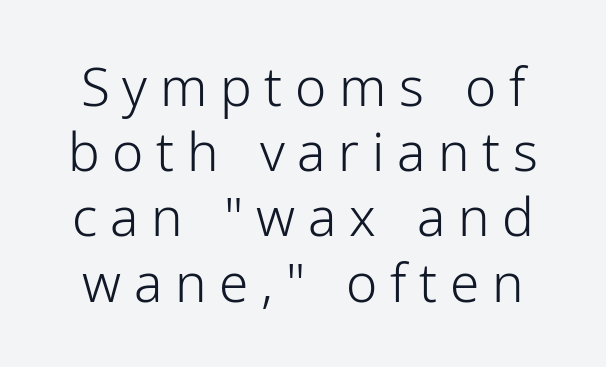
The image shows 53 px light sans-serif type, upright; set line spacing 1.23x, unusually wide letter spacing (+0.24 em), not underlined; low stroke contrast and a medium x-height.
